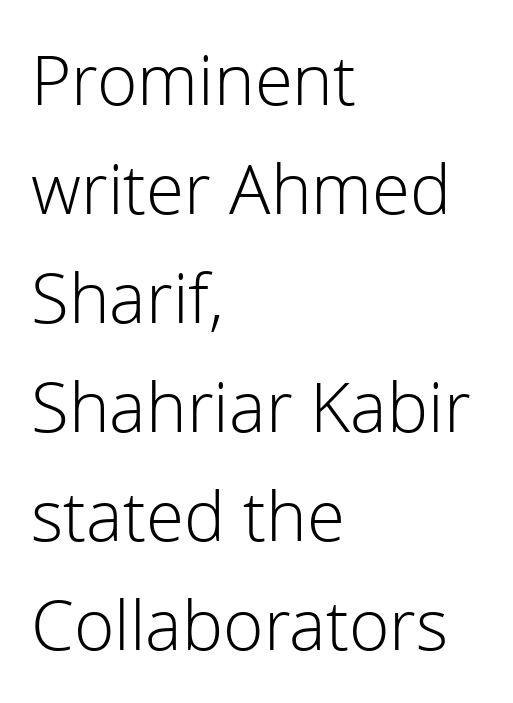
Q: Is the text bold? A: No.
Q: Is the text italic (slanted)? A: No, it is upright.
Q: Is the typeface a serif or a sans-serif typeface? A: Sans-serif.
Q: Is the text underlined? A: No.
Q: How is the paragraph aligned? A: Left-aligned.
Q: Is the spacing between letters normal or unusually wide? A: Normal.
Q: Is the spacing between lines tight, normal or loose? A: Normal.
Q: Width (condensed, normal, or wide)? A: Normal.
Q: x-height? A: Medium.
Q: Monospaced? A: No.
